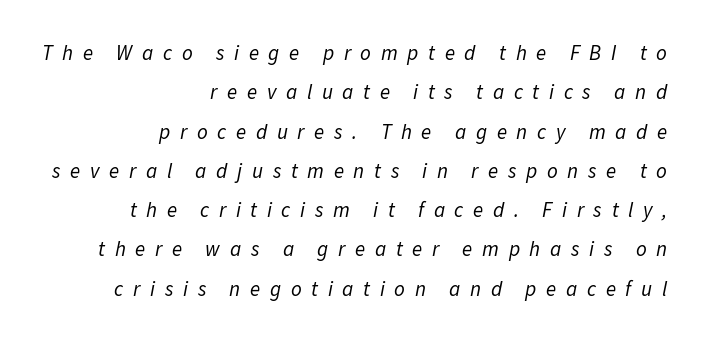
{"italic": "yes", "lean": "right", "slant_degrees": 11, "bold": "no", "underline": "no", "align": "right", "line_spacing_ratio": 1.87, "letter_spacing": "wide", "letter_spacing_em": 0.46, "glyph_px": 21}
